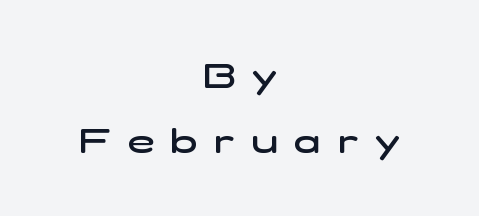
Q: Is the text bold? A: Semi-bold.
Q: Is the typeface a serif or a sans-serif typeface? A: Sans-serif.
Q: Is the text underlined? A: No.
Q: How is the paragraph aligned? A: Centered.
Q: Is the spacing between letters normal or unusually wide? A: Unusually wide.
Q: Width (condensed, normal, or wide)? A: Wide.
Q: Stroke contrast? A: Low.
Q: x-height? A: Medium.
Q: Monospaced? A: No.
